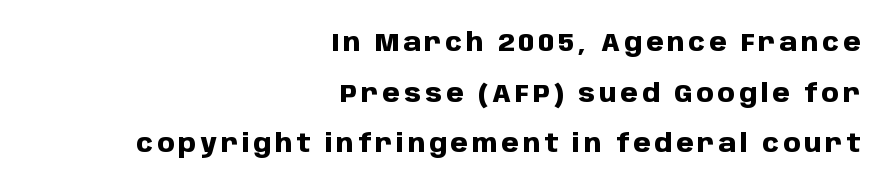
Q: Is the text bold? A: Yes.
Q: Is the text italic (slanted)? A: No, it is upright.
Q: Is the text underlined? A: No.
Q: How is the paragraph aligned? A: Right-aligned.
Q: Is the spacing between lines tight, normal or loose? A: Loose.
